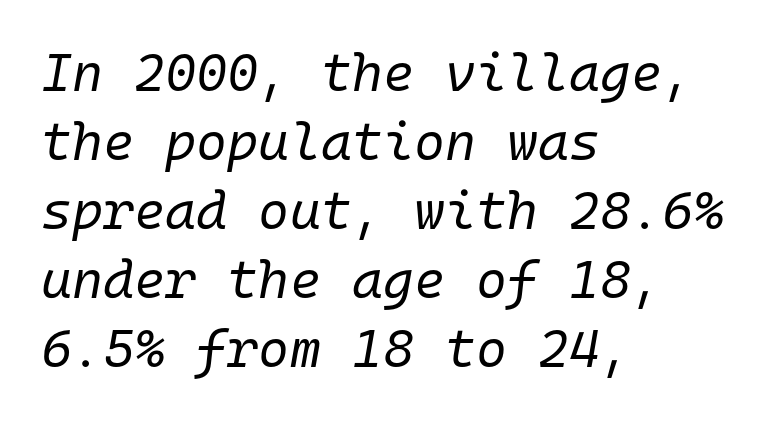
Q: Is the text bold? A: No.
Q: Is the text italic (slanted)? A: Yes, it leans right by about 10 degrees.
Q: Is the text underlined? A: No.
Q: How is the paragraph aligned? A: Left-aligned.
Q: Is the spacing between letters normal or unusually wide? A: Normal.
Q: Is the spacing between lines tight, normal or loose? A: Normal.
Q: Width (condensed, normal, or wide)? A: Normal.
Q: Stroke contrast? A: Low.
Q: x-height? A: Medium.
Q: Monospaced? A: Yes.
